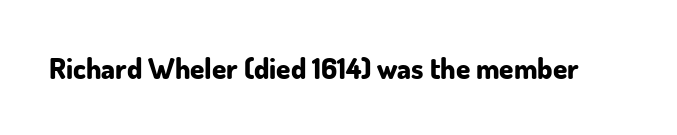
The image shows 29 px bold sans-serif type, upright; set normal letter spacing, not underlined; low stroke contrast and a small x-height.
